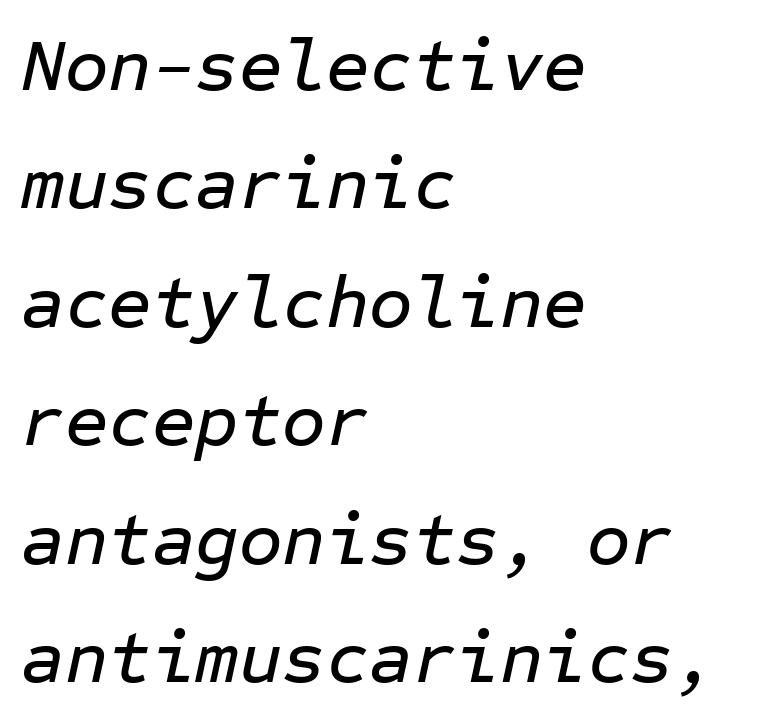
The image shows 75 px text type, italic (leaning right), monospaced; set left-aligned, normal line spacing (1.58x), normal letter spacing, not underlined; low stroke contrast and a medium x-height.
